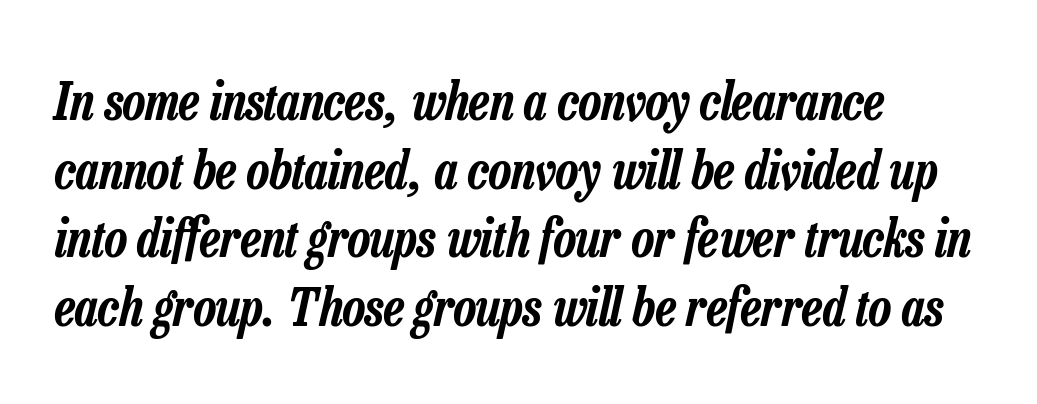
{"italic": "yes", "lean": "right", "slant_degrees": 13, "width": "condensed", "stroke_contrast": "low", "x_height": "medium", "monospaced": "no", "underline": "no", "align": "left", "line_spacing": "normal", "line_spacing_ratio": 1.32, "letter_spacing": "normal", "letter_spacing_em": 0.0, "glyph_px": 52}
